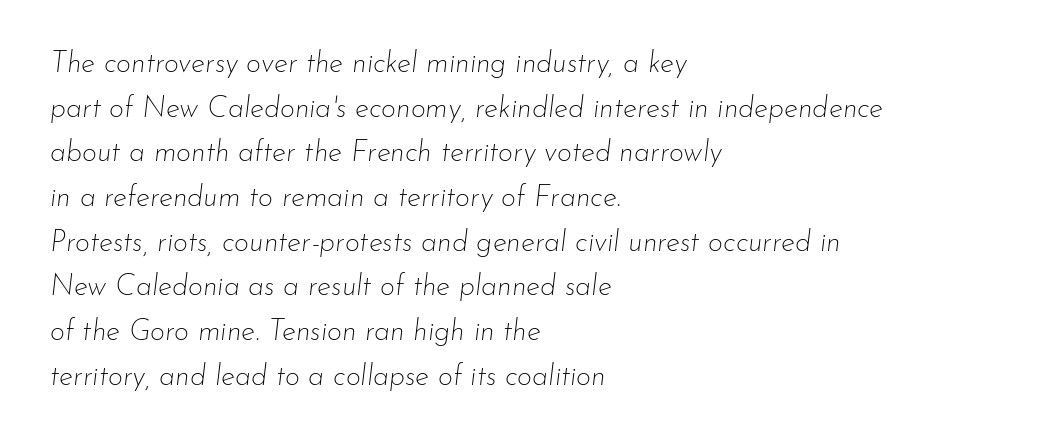
Q: Is the text bold? A: No.
Q: Is the text italic (slanted)? A: Yes, it leans right by about 7 degrees.
Q: Is the text underlined? A: No.
Q: How is the paragraph aligned? A: Left-aligned.
Q: Is the spacing between letters normal or unusually wide? A: Normal.
Q: Is the spacing between lines tight, normal or loose? A: Normal.
Q: Width (condensed, normal, or wide)? A: Normal.
Q: Stroke contrast? A: Low.
Q: x-height? A: Small.
Q: Monospaced? A: No.
